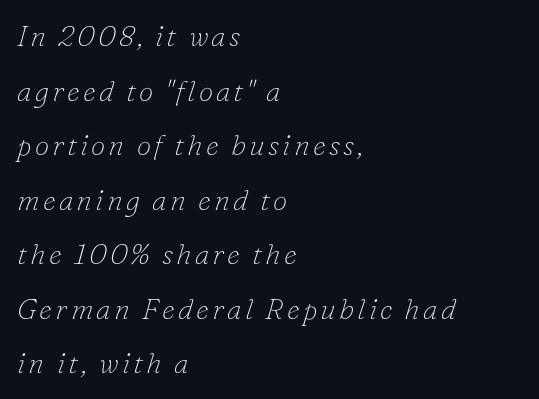
The image shows 29 px thin serif type, italic (leaning right); set left-aligned, line spacing 1.88x, not underlined; low stroke contrast and a small x-height.
